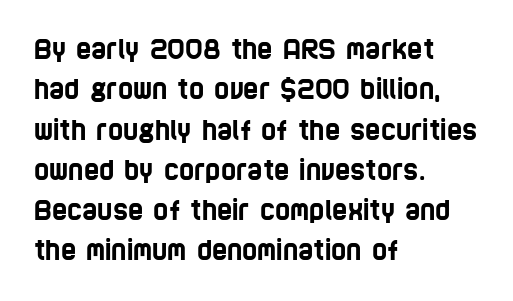
The image shows 26 px text type; set left-aligned, normal line spacing (1.55x), normal letter spacing, not underlined.
